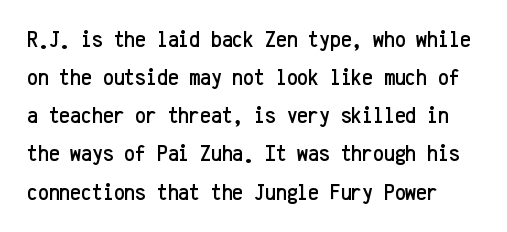
{"italic": "no", "underline": "no", "line_spacing": "normal", "line_spacing_ratio": 1.59, "letter_spacing": "normal", "letter_spacing_em": 0.0, "glyph_px": 24}
